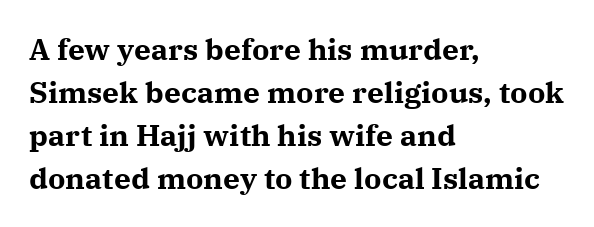
Q: Is the text bold? A: Yes.
Q: Is the text italic (slanted)? A: No, it is upright.
Q: Is the typeface a serif or a sans-serif typeface? A: Serif.
Q: Is the text underlined? A: No.
Q: How is the paragraph aligned? A: Left-aligned.
Q: Is the spacing between letters normal or unusually wide? A: Normal.
Q: Is the spacing between lines tight, normal or loose? A: Normal.
Q: Width (condensed, normal, or wide)? A: Normal.
Q: Stroke contrast? A: Medium.
Q: x-height? A: Medium.
Q: Monospaced? A: No.
